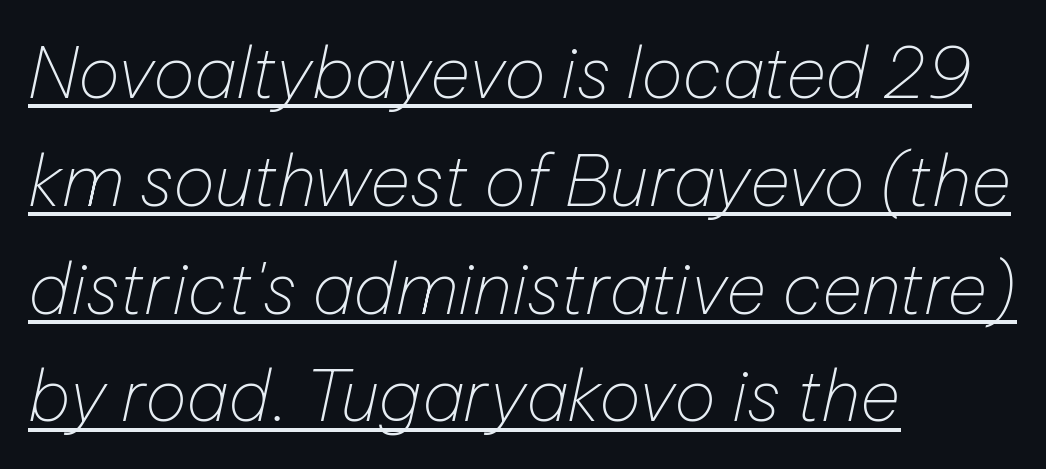
Notice how descenders clear the ascenders below comfortably — that's standard leading. The font's italic variant was chosen for this text. Character widths vary here, with narrow letters taking less room than wide ones. The weight would be labelled regular, book, light, or lighter still.
